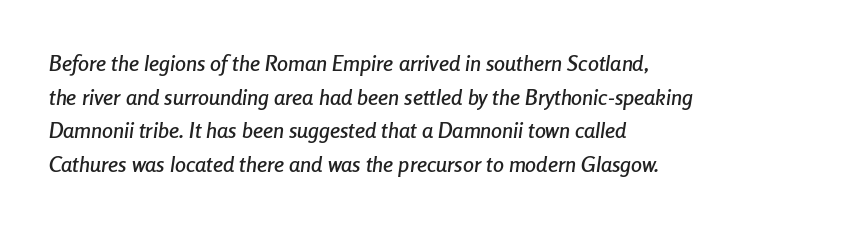
{"italic": "yes", "lean": "right", "slant_degrees": 8, "underline": "no", "align": "left", "line_spacing": "normal", "line_spacing_ratio": 1.53, "letter_spacing": "normal", "letter_spacing_em": 0.0, "glyph_px": 22}
